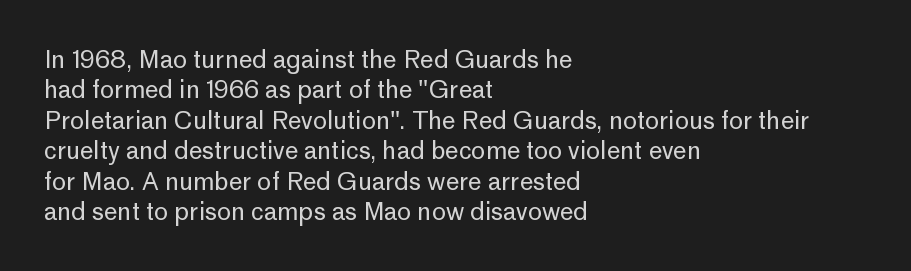
The image shows 24 px text type, upright; set left-aligned, normal line spacing (1.27x), normal letter spacing, not underlined.
